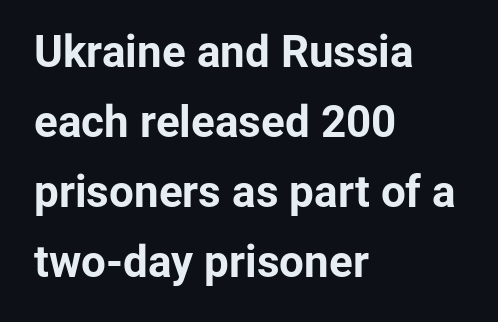
{"serif": "no", "italic": "no", "bold": "yes", "weight": "bold", "width": "normal", "stroke_contrast": "low", "x_height": "medium", "monospaced": "no", "underline": "no", "align": "left", "line_spacing": "normal", "line_spacing_ratio": 1.59, "letter_spacing": "normal", "letter_spacing_em": 0.0, "glyph_px": 44}
